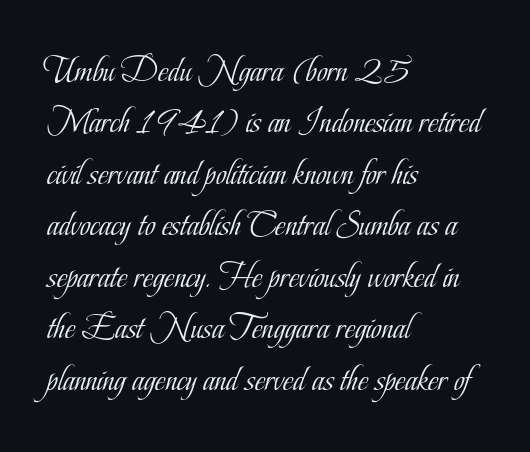
The image shows 36 px light, condensed serif type; set left-aligned, normal line spacing (1.43x), normal letter spacing, not underlined; low stroke contrast and a small x-height.
